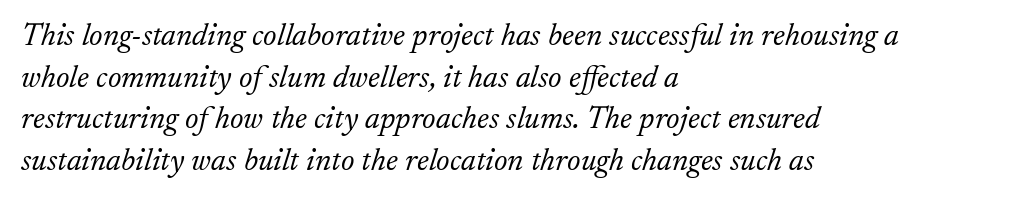
{"serif": "yes", "italic": "yes", "lean": "right", "slant_degrees": 17, "bold": "no", "weight": "light", "width": "normal", "stroke_contrast": "low", "x_height": "small", "monospaced": "no", "underline": "no", "align": "left", "line_spacing": "normal", "line_spacing_ratio": 1.3, "letter_spacing": "normal", "letter_spacing_em": 0.0, "glyph_px": 32}
